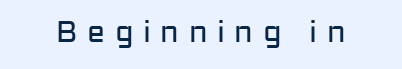
{"serif": "no", "italic": "no", "bold": "no", "weight": "regular", "width": "normal", "stroke_contrast": "low", "x_height": "medium", "monospaced": "no", "underline": "no", "letter_spacing": "wide", "letter_spacing_em": 0.32, "glyph_px": 30}
